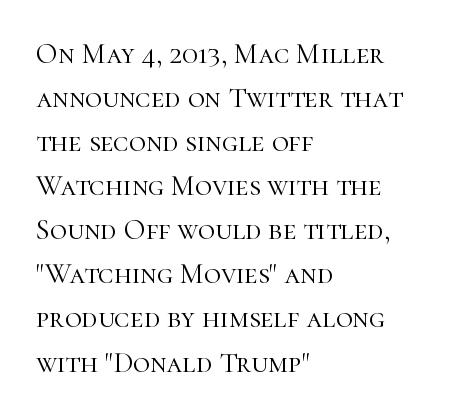
The image shows 29 px light serif type, upright; set left-aligned, normal line spacing (1.52x), normal letter spacing, not underlined; high stroke contrast and a medium x-height.
